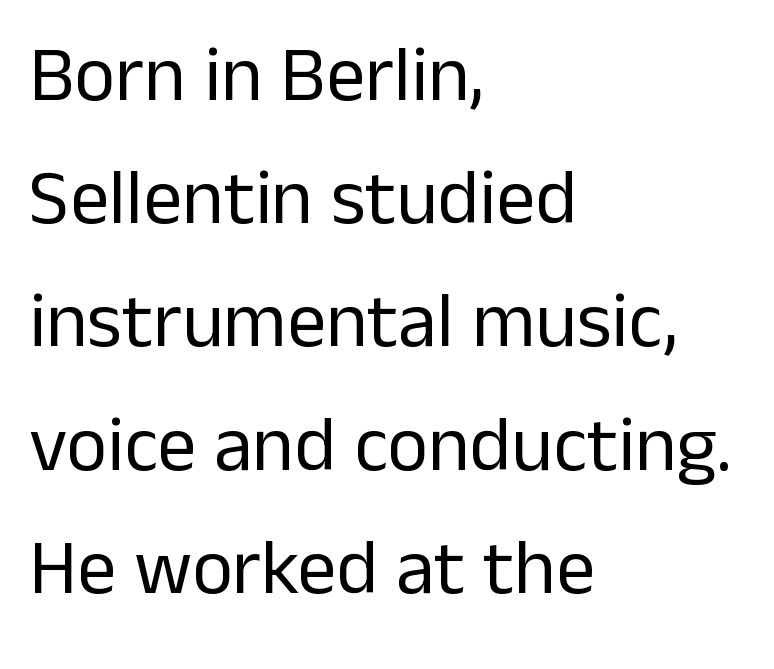
The image shows 78 px regular-weight sans-serif type, upright; set left-aligned, normal line spacing (1.58x), normal letter spacing, not underlined; low stroke contrast and a medium x-height.
